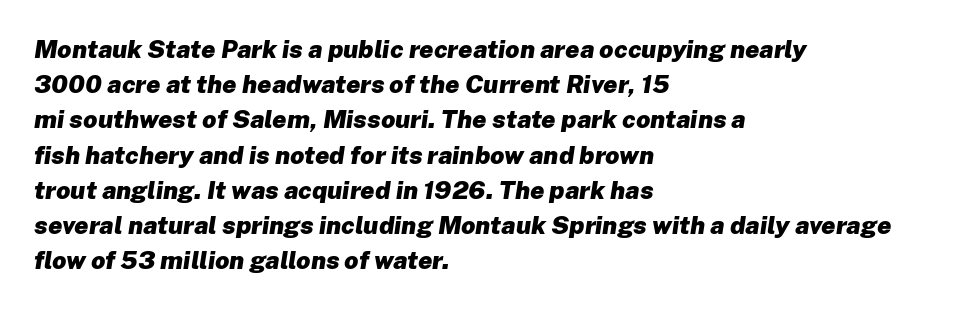
{"italic": "yes", "lean": "right", "slant_degrees": 8, "bold": "yes", "underline": "no", "align": "left", "line_spacing": "normal", "line_spacing_ratio": 1.41, "letter_spacing": "normal", "letter_spacing_em": 0.0, "glyph_px": 25}
